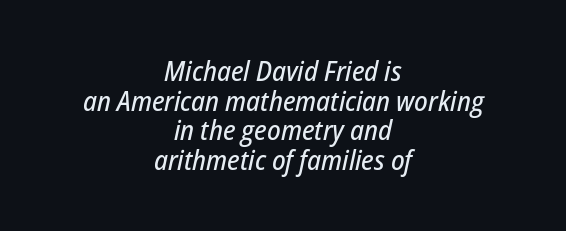
Closely set lines give the paragraph a compact silhouette. The line texture is even and compact thanks to regular tracking. Has an underline been added? It has not. The rag falls on both sides of this text block equally. Yep, that's italic — everything's leaning.
